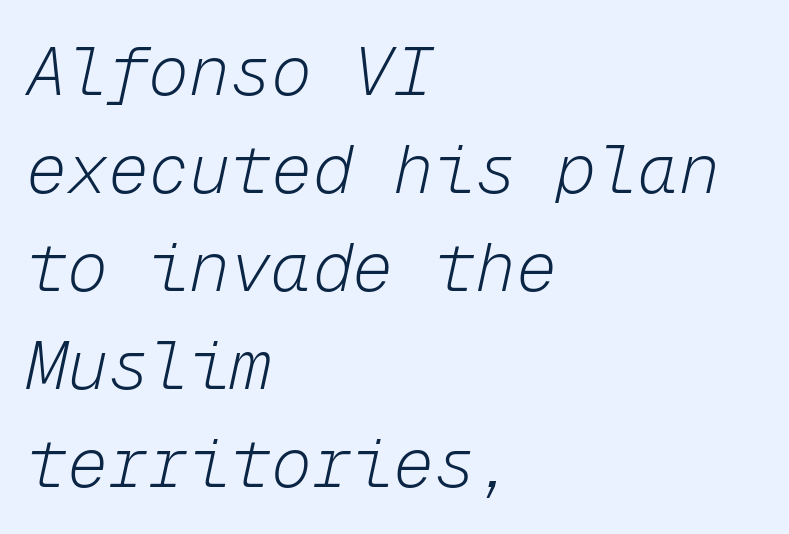
Here the designer chose a console-style face with uniform glyph widths. Posture: slanted. Short and long lines alike share a common starting point at left. No heavy texture on the line: the type isn't bold.
